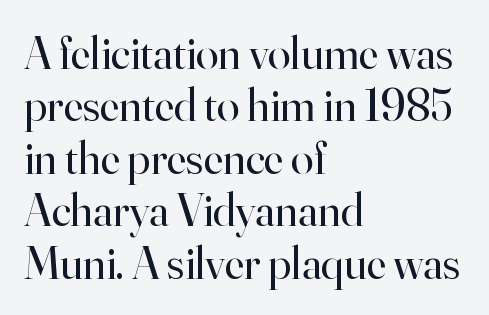
No extra ink here — the face is not bold. The lettering stays uniformly vertical, giving the passage a roman look. Does the leading feel generous? Not at all — it's pinched. In terms of letterspacing, this is plain default setting. The text block is weighted toward the left margin, trailing off unevenly rightward. A bare baseline throughout the passage.
